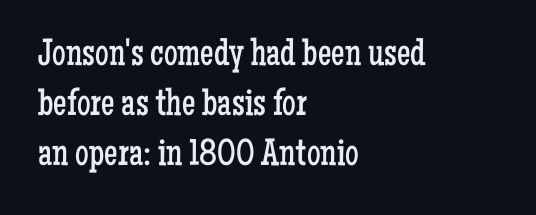
The image shows 38 px regular-weight, condensed serif type, upright; set left-aligned, normal line spacing (1.31x), normal letter spacing, not underlined; low stroke contrast and a medium x-height.
